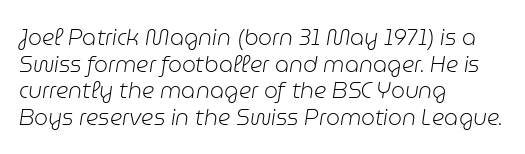
Q: Is the text bold? A: No.
Q: Is the text italic (slanted)? A: Yes, it leans right by about 9 degrees.
Q: Is the text underlined? A: No.
Q: How is the paragraph aligned? A: Left-aligned.
Q: Is the spacing between letters normal or unusually wide? A: Normal.
